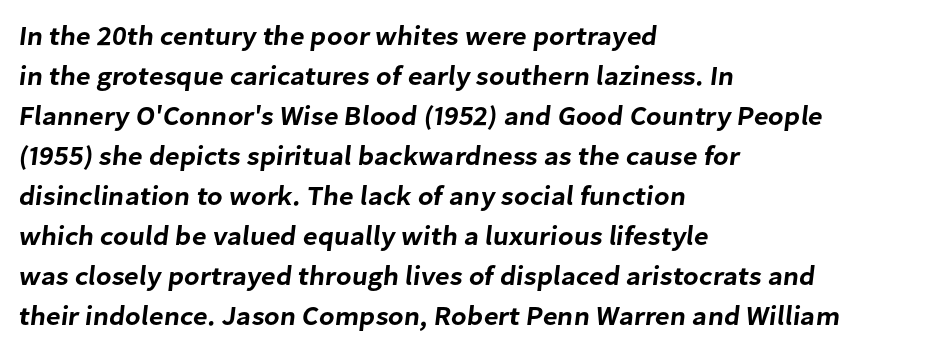
Q: Is the text underlined? A: No.
Q: How is the paragraph aligned? A: Left-aligned.
Q: Is the spacing between letters normal or unusually wide? A: Normal.
Q: Is the spacing between lines tight, normal or loose? A: Normal.
